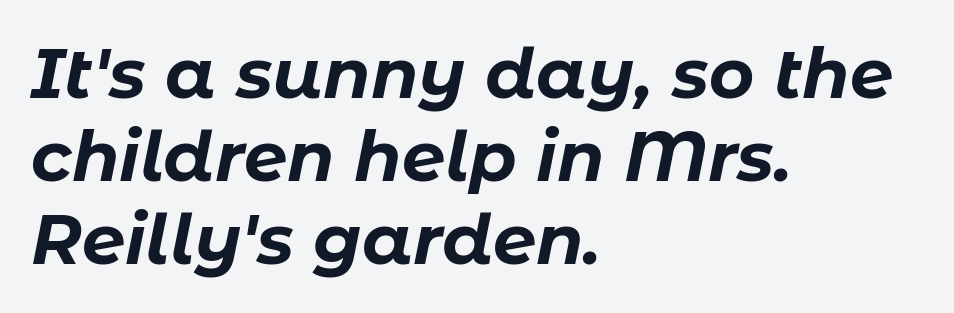
{"italic": "yes", "lean": "right", "slant_degrees": 11, "bold": "yes", "weight": "bold", "width": "normal", "stroke_contrast": "low", "x_height": "medium", "monospaced": "no", "underline": "no", "align": "left", "line_spacing_ratio": 1.2, "letter_spacing": "normal", "letter_spacing_em": 0.0, "glyph_px": 69}
